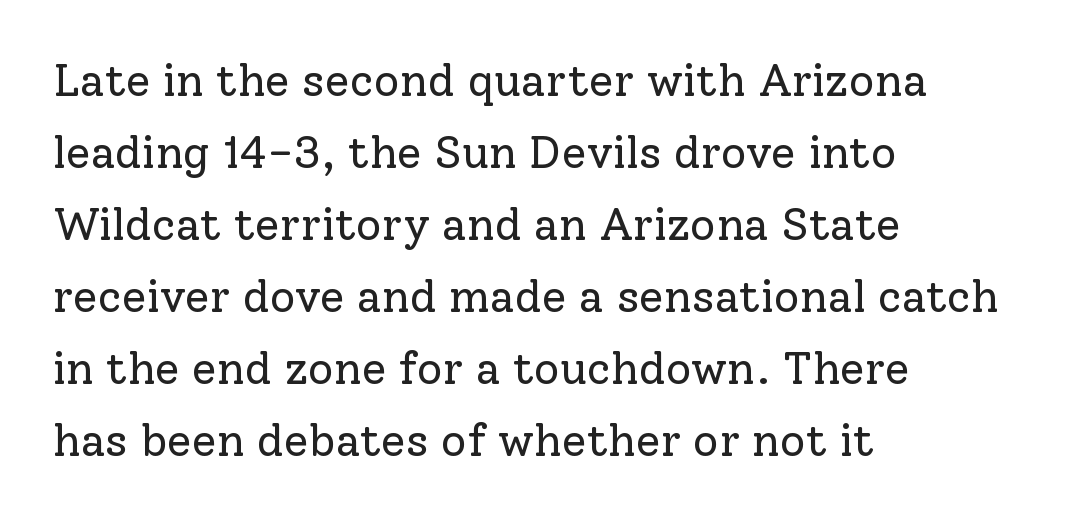
{"serif": "yes", "italic": "no", "bold": "no", "weight": "regular", "width": "normal", "stroke_contrast": "low", "x_height": "medium", "monospaced": "no", "underline": "no", "align": "left", "line_spacing": "normal", "line_spacing_ratio": 1.6, "letter_spacing": "normal", "letter_spacing_em": 0.0, "glyph_px": 45}
